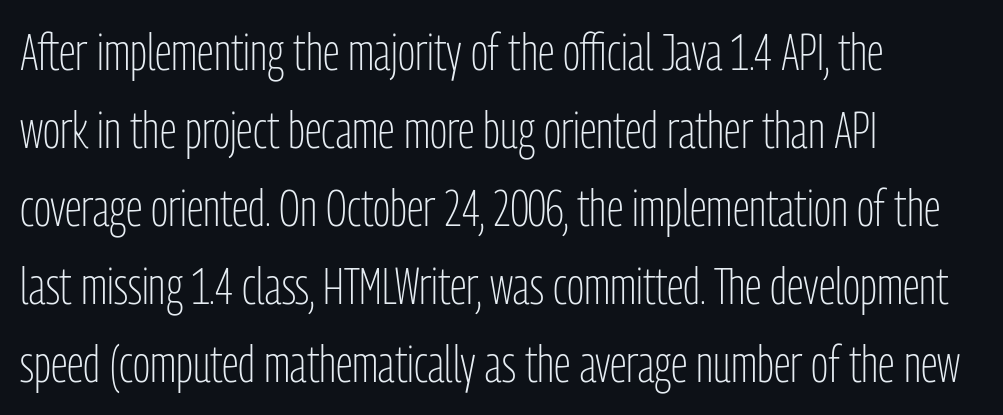
Unlike italic type, these characters show no tilt at all. The letters look calm and open, with moderate or lighter stems. Check under the words: just untouched page. This sample is left-justified, so line endings fall wherever the words run out.
